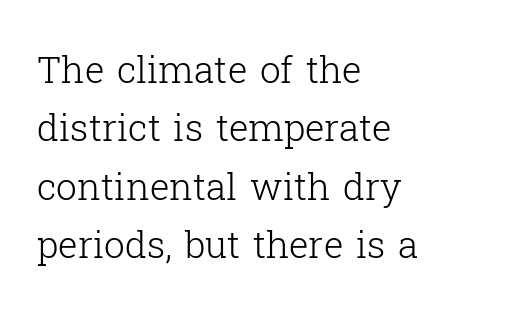
Successive baselines arrive at the customary interval. Layout note: lines flush left. Letter spacing: default. The words here are not underlined. The letters stand upright; this is a roman face.
